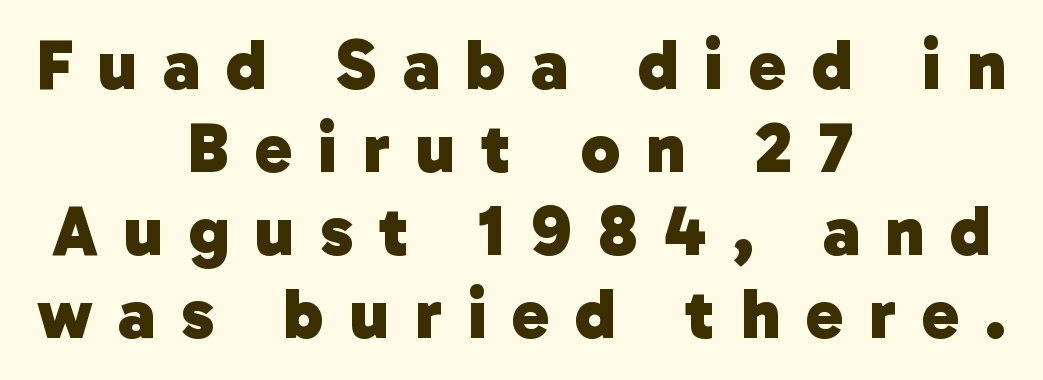
{"serif": "no", "bold": "yes", "weight": "heavy", "width": "normal", "stroke_contrast": "low", "x_height": "medium", "monospaced": "no", "underline": "no", "align": "center", "line_spacing_ratio": 1.17, "letter_spacing": "wide", "letter_spacing_em": 0.36, "glyph_px": 71}
